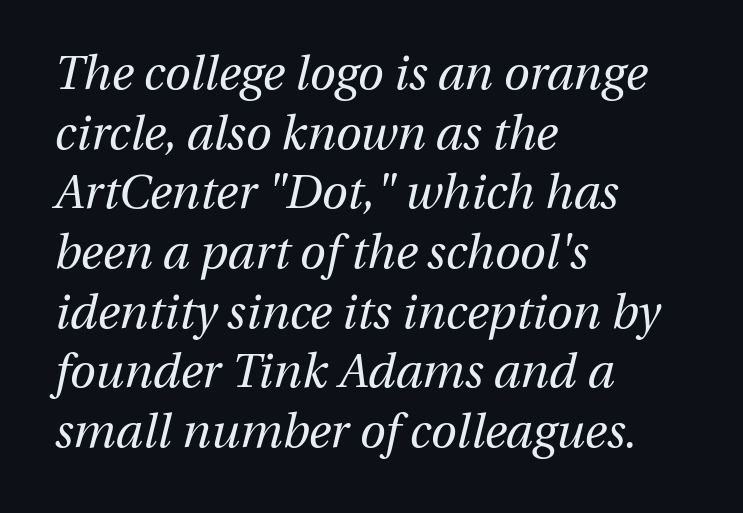
Q: Is the text bold? A: No.
Q: Is the text italic (slanted)? A: Yes, it leans right by about 13 degrees.
Q: Is the text underlined? A: No.
Q: How is the paragraph aligned? A: Left-aligned.
Q: Is the spacing between letters normal or unusually wide? A: Normal.
Q: Is the spacing between lines tight, normal or loose? A: Normal.
Q: Width (condensed, normal, or wide)? A: Normal.
Q: Stroke contrast? A: Medium.
Q: x-height? A: Medium.
Q: Monospaced? A: No.
